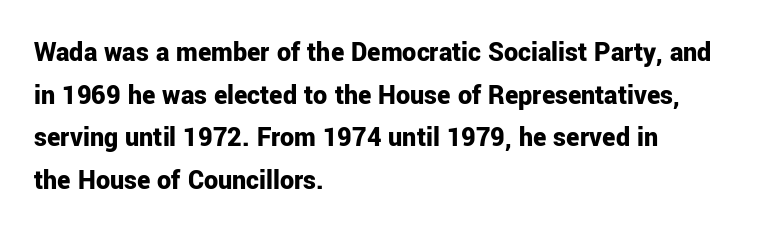
{"serif": "no", "italic": "no", "bold": "yes", "weight": "bold", "width": "normal", "stroke_contrast": "low", "x_height": "medium", "monospaced": "no", "underline": "no", "align": "left", "line_spacing": "normal", "line_spacing_ratio": 1.52, "letter_spacing": "normal", "letter_spacing_em": 0.0, "glyph_px": 28}
